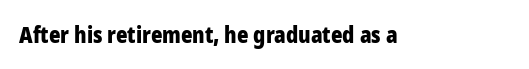
Q: Is the text bold? A: Yes.
Q: Is the text italic (slanted)? A: No, it is upright.
Q: Is the text underlined? A: No.
Q: Is the spacing between letters normal or unusually wide? A: Normal.
